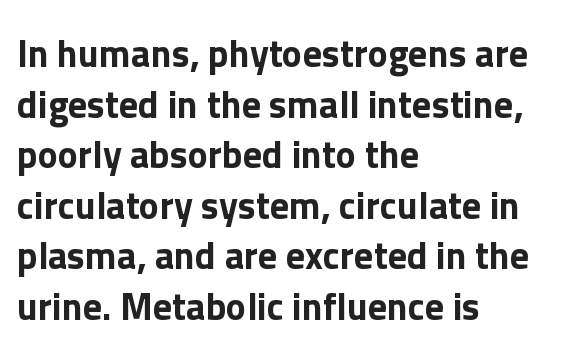
The image shows 38 px sans-serif type, upright; set left-aligned, normal line spacing (1.33x), normal letter spacing, not underlined; low stroke contrast and a medium x-height.
